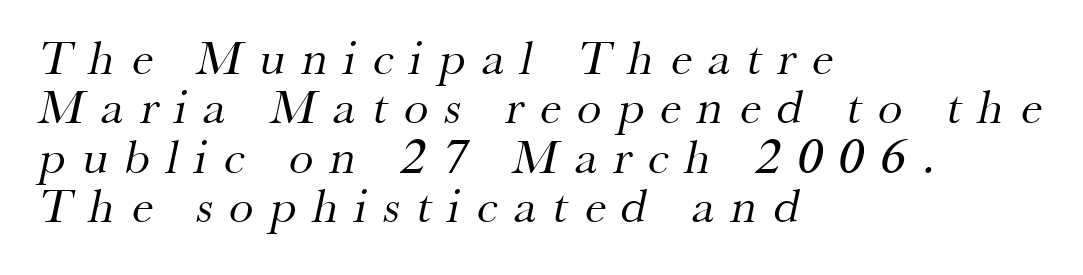
The face looks like a standard text weight, possibly lighter. Check the space under the baseline: it is left empty. Caption: multi-line text, flush left, ragged right. Looks like regular typesetting: each glyph gets only the width it needs. Characters follow at a spacing far wider than the type designer built in.
